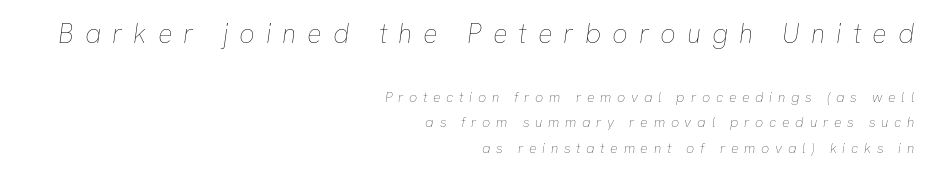
{"italic": "yes", "lean": "right", "slant_degrees": 8, "bold": "no", "underline": "no", "align": "right", "line_spacing_ratio": 1.85, "letter_spacing": "wide", "letter_spacing_em": 0.41, "larger_block": "first", "size_ratio": 1.93, "glyph_px": 27}
